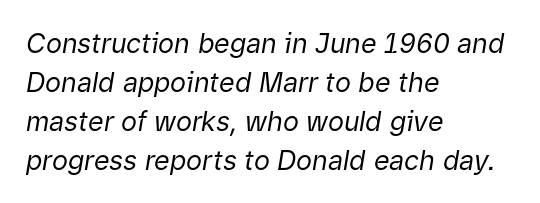
Q: Is the text bold? A: No.
Q: Is the text italic (slanted)? A: Yes, it leans right by about 9 degrees.
Q: Is the text underlined? A: No.
Q: How is the paragraph aligned? A: Left-aligned.
Q: Is the spacing between letters normal or unusually wide? A: Normal.
Q: Is the spacing between lines tight, normal or loose? A: Normal.
